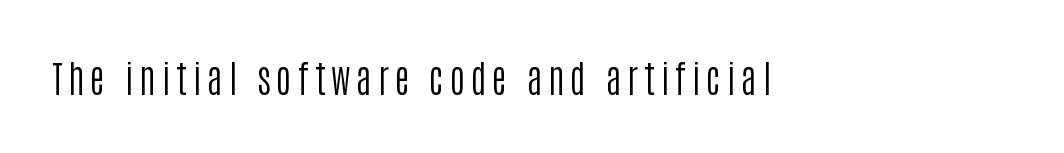
Q: Is the text bold? A: No.
Q: Is the text italic (slanted)? A: No, it is upright.
Q: Is the typeface a serif or a sans-serif typeface? A: Sans-serif.
Q: Is the text underlined? A: No.
Q: How is the paragraph aligned? A: Left-aligned.
Q: Width (condensed, normal, or wide)? A: Condensed.
Q: Stroke contrast? A: Low.
Q: x-height? A: Large.
Q: Monospaced? A: No.
